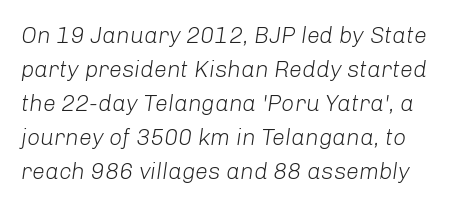
Rendered with sloped, italic letterforms. Letter spacing: default. The weight would be labelled regular, book, light, or lighter still. Descenders are the only things crossing below the line.
